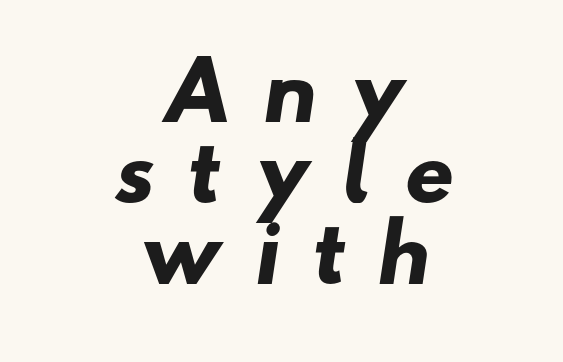
{"serif": "no", "bold": "yes", "weight": "heavy", "width": "wide", "stroke_contrast": "low", "x_height": "small", "monospaced": "no", "underline": "no", "align": "center", "line_spacing": "tight", "line_spacing_ratio": 1.04, "letter_spacing": "wide", "letter_spacing_em": 0.38, "glyph_px": 78}
